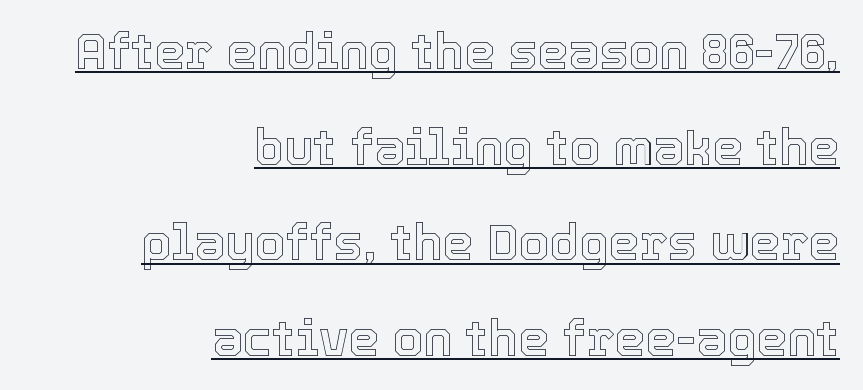
Students, observe the line beneath the letters — that is underlining. How are the letters spaced? Ordinarily, with no added tracking. This sample has the flowing, uneven cadence of proportional lettering. Nope, not italic — everything's standing straight. The rendering uses a large line-height, opening up the rows.
